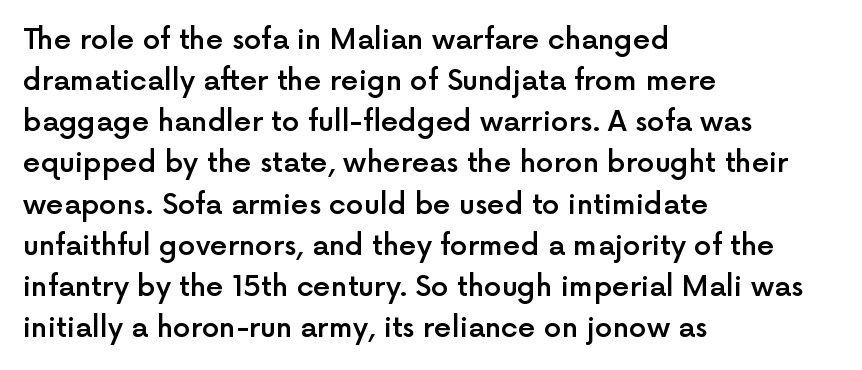
{"serif": "no", "italic": "no", "bold": "semi", "weight": "semibold", "width": "normal", "x_height": "medium", "monospaced": "no", "underline": "no", "align": "left", "line_spacing": "normal", "line_spacing_ratio": 1.47, "letter_spacing": "normal", "letter_spacing_em": 0.0, "glyph_px": 28}
